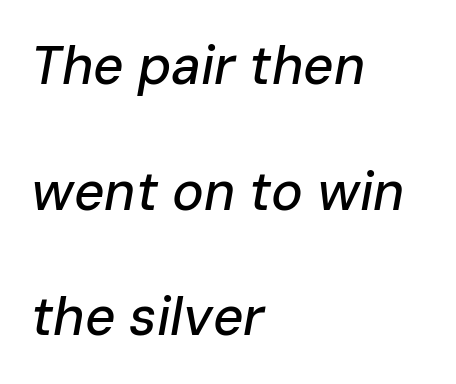
Each line starts at the same left margin while the right side varies. Leading is clearly above the norm, producing a sparse column. There's an unmistakable incline to the writing here. Spacing verdict: proportional, widths tailored to each character. This sample uses plain, unmodified letter spacing.
